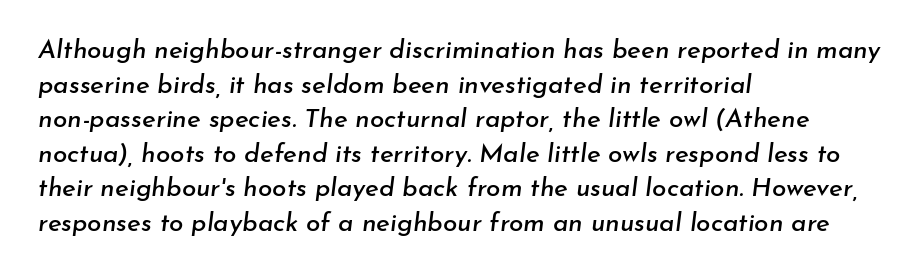
This rendering features lettering with no underline. Regular leading. The specimen reads as italic at a glance. Caption: multi-line text, flush left, ragged right. Words appear dense and cohesive because spacing is normal.
